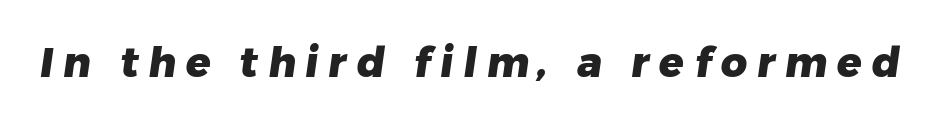
The image shows 41 px heavy sans-serif type; set unusually wide letter spacing (+0.24 em), not underlined; low stroke contrast and a medium x-height.
